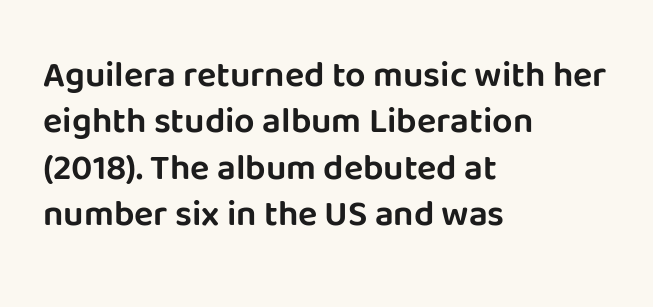
{"serif": "no", "italic": "no", "width": "normal", "stroke_contrast": "low", "x_height": "large", "monospaced": "no", "underline": "no", "align": "left", "line_spacing": "normal", "line_spacing_ratio": 1.29, "letter_spacing": "normal", "letter_spacing_em": 0.0, "glyph_px": 36}
